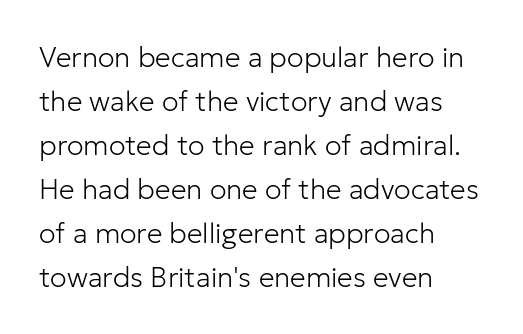
{"serif": "no", "italic": "no", "bold": "no", "weight": "light", "width": "normal", "stroke_contrast": "low", "x_height": "medium", "monospaced": "no", "underline": "no", "align": "left", "line_spacing": "normal", "line_spacing_ratio": 1.57, "letter_spacing": "normal", "letter_spacing_em": 0.0, "glyph_px": 28}
